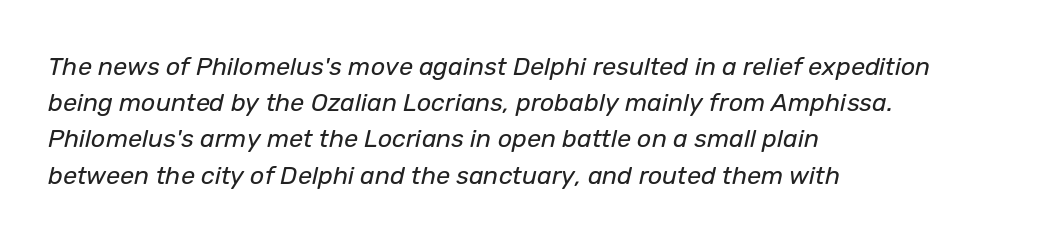
The image shows 25 px text type, italic (leaning right); set left-aligned, normal line spacing (1.45x), normal letter spacing, not underlined.
